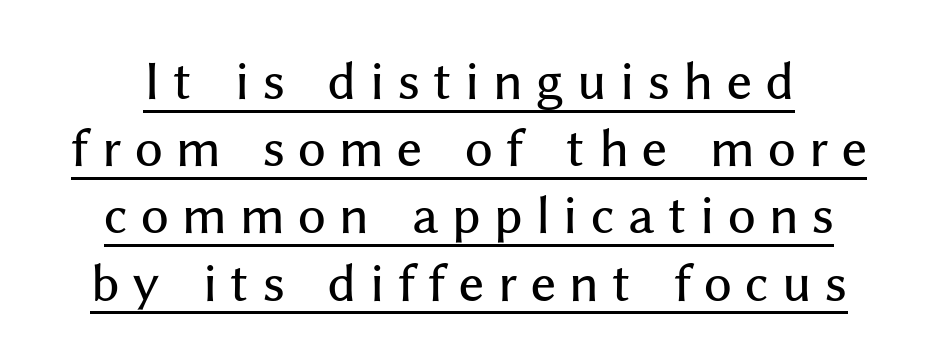
{"serif": "no", "italic": "no", "width": "normal", "stroke_contrast": "medium", "x_height": "medium", "monospaced": "no", "underline": "yes", "line_spacing": "normal", "line_spacing_ratio": 1.4, "letter_spacing": "wide", "letter_spacing_em": 0.28, "glyph_px": 48}
